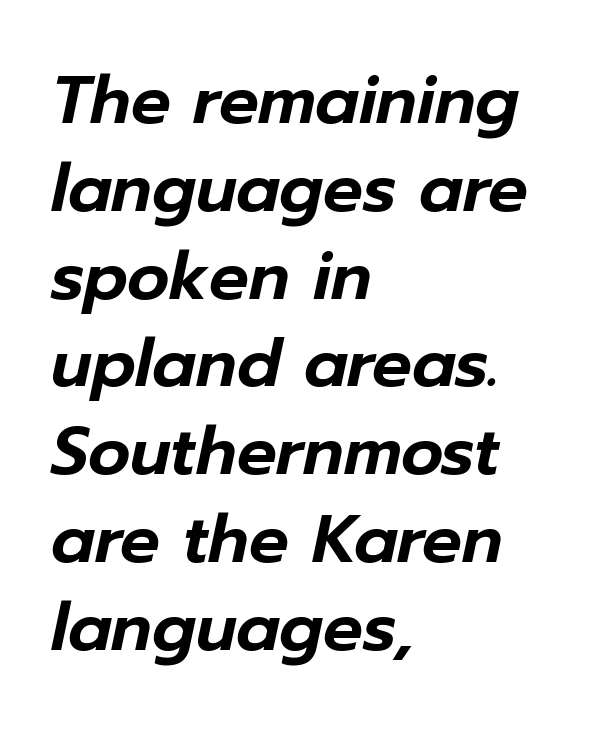
The image shows 66 px text type, italic (leaning right); set left-aligned, normal line spacing (1.33x), normal letter spacing, not underlined; low stroke contrast and a medium x-height.
